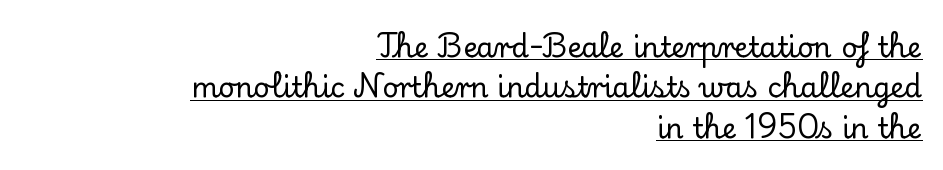
{"serif": "yes", "italic": "no", "width": "normal", "stroke_contrast": "low", "x_height": "small", "monospaced": "no", "underline": "yes", "align": "right", "line_spacing": "normal", "line_spacing_ratio": 1.44, "letter_spacing": "normal", "letter_spacing_em": 0.0, "glyph_px": 28}
